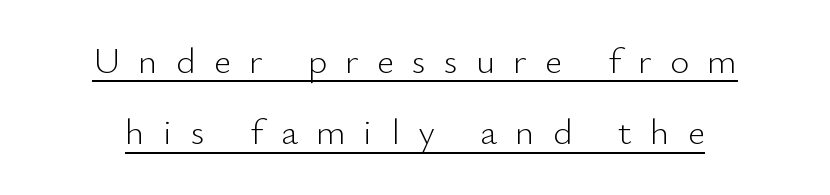
Q: Is the text bold? A: No.
Q: Is the text italic (slanted)? A: No, it is upright.
Q: Is the typeface a serif or a sans-serif typeface? A: Sans-serif.
Q: Is the text underlined? A: Yes.
Q: Is the spacing between letters normal or unusually wide? A: Unusually wide.
Q: Is the spacing between lines tight, normal or loose? A: Loose.
Q: Width (condensed, normal, or wide)? A: Normal.
Q: Stroke contrast? A: Low.
Q: x-height? A: Small.
Q: Monospaced? A: No.
